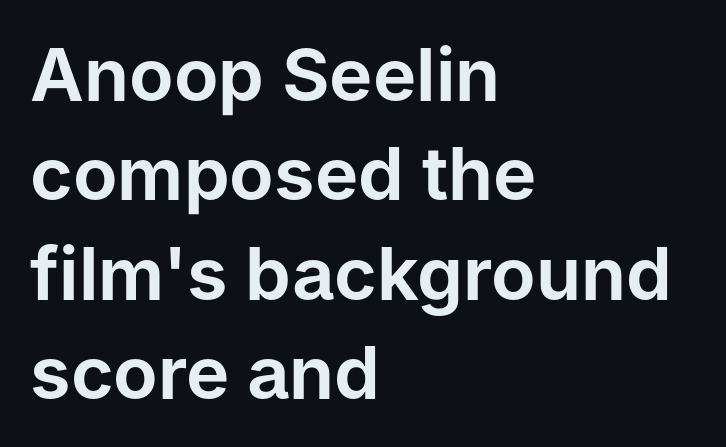
Q: Is the text italic (slanted)? A: No, it is upright.
Q: Is the typeface a serif or a sans-serif typeface? A: Sans-serif.
Q: Is the text underlined? A: No.
Q: How is the paragraph aligned? A: Left-aligned.
Q: Is the spacing between letters normal or unusually wide? A: Normal.
Q: Is the spacing between lines tight, normal or loose? A: Normal.
Q: Width (condensed, normal, or wide)? A: Normal.
Q: Stroke contrast? A: Low.
Q: x-height? A: Medium.
Q: Monospaced? A: No.
